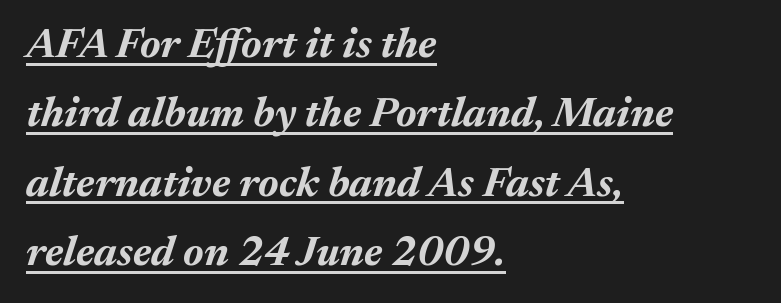
The face used here is proportionally spaced, like ordinary book or web type. The typography opts for an oblique posture over an upright one. Each word holds together tightly as a unit, with standard inter-letter gaps. Each line starts at the same left margin while the right side varies. The rendered words wear a rule along their underside.
